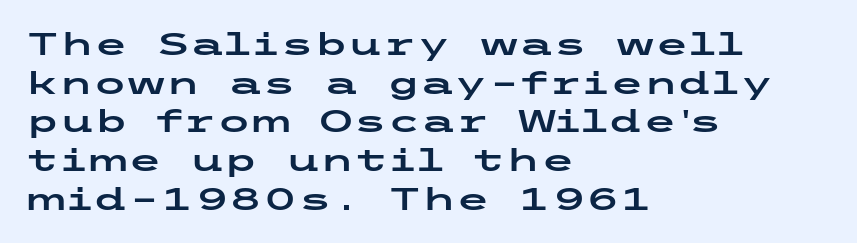
{"serif": "no", "italic": "no", "width": "wide", "stroke_contrast": "low", "x_height": "medium", "underline": "no", "align": "left", "line_spacing": "normal", "line_spacing_ratio": 1.25, "letter_spacing": "normal", "letter_spacing_em": 0.0, "glyph_px": 31}
